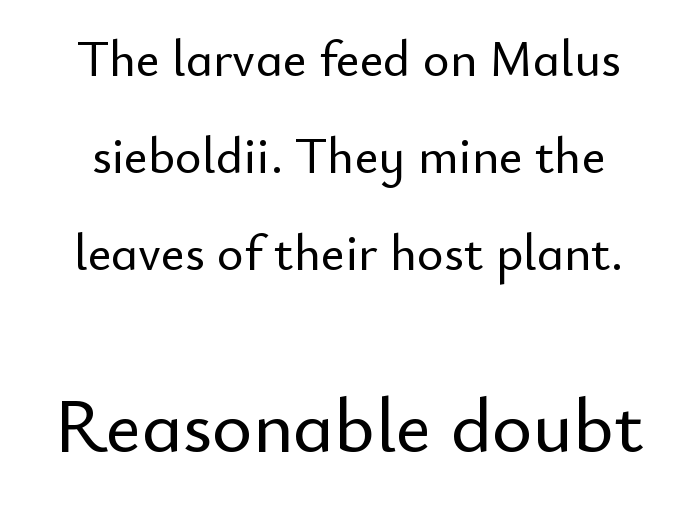
Does extra space separate the letters? No, they use regular spacing. Is this a fixed-width face? No — the glyphs have proportional, varying widths. The designer gave the closing block more size than the opening block. No italicization has been applied; the sample stays upright. Regarding leading, the lines here are spaced well apart. Grotesque or geometric, the face here clearly has no serifs.
